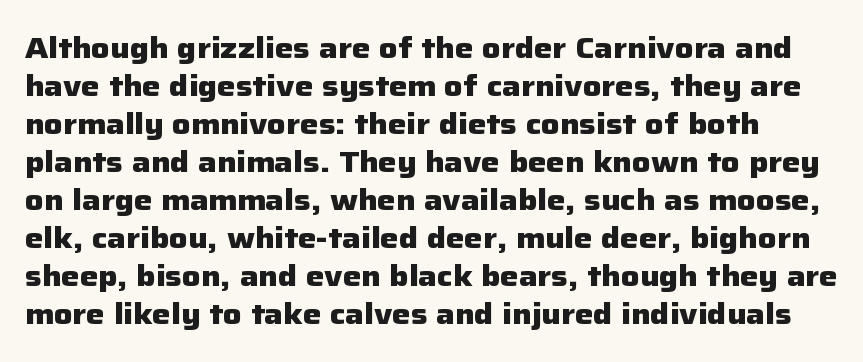
Q: Is the text bold? A: Yes.
Q: Is the text italic (slanted)? A: No, it is upright.
Q: Is the typeface a serif or a sans-serif typeface? A: Sans-serif.
Q: Is the text underlined? A: No.
Q: Is the spacing between letters normal or unusually wide? A: Normal.
Q: Is the spacing between lines tight, normal or loose? A: Normal.
Q: Width (condensed, normal, or wide)? A: Normal.
Q: Stroke contrast? A: Low.
Q: x-height? A: Medium.
Q: Monospaced? A: No.
